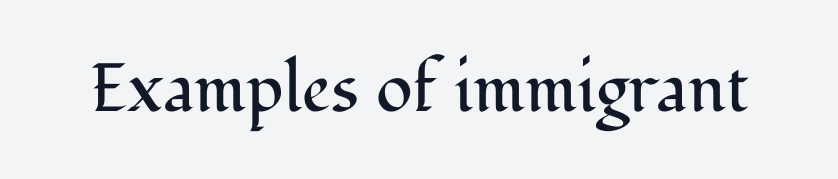
Q: Is the text bold? A: No.
Q: Is the text italic (slanted)? A: No, it is upright.
Q: Is the typeface a serif or a sans-serif typeface? A: Serif.
Q: Is the text underlined? A: No.
Q: Is the spacing between letters normal or unusually wide? A: Normal.
Q: Width (condensed, normal, or wide)? A: Normal.
Q: Stroke contrast? A: Medium.
Q: x-height? A: Medium.
Q: Monospaced? A: No.
